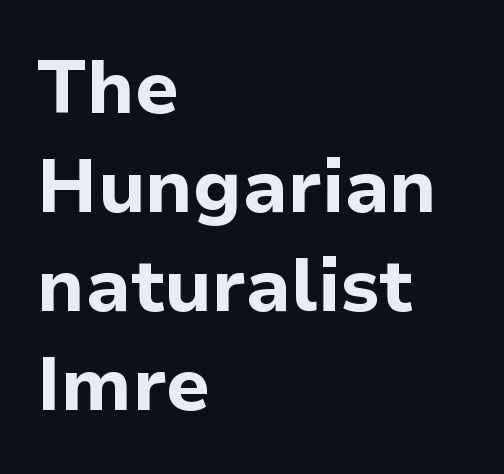
The image shows 75 px bold sans-serif type, upright; set left-aligned, normal line spacing (1.32x), normal letter spacing, not underlined; low stroke contrast and a medium x-height.
